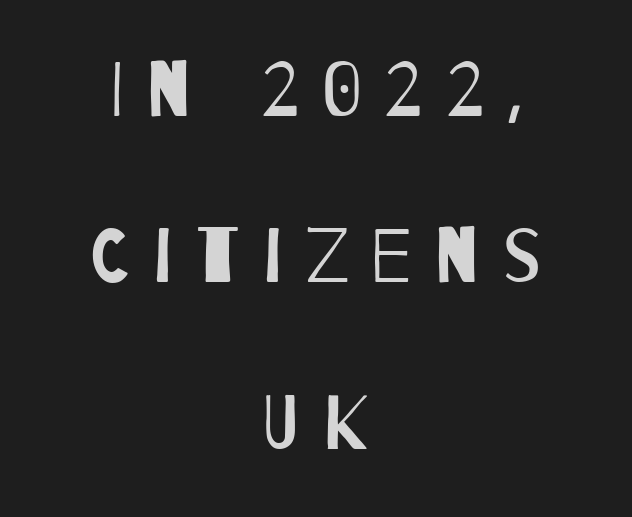
Q: Is the text bold? A: No.
Q: Is the typeface a serif or a sans-serif typeface? A: Sans-serif.
Q: Is the text underlined? A: No.
Q: How is the paragraph aligned? A: Centered.
Q: Is the spacing between letters normal or unusually wide? A: Unusually wide.
Q: Is the spacing between lines tight, normal or loose? A: Loose.
Q: Width (condensed, normal, or wide)? A: Condensed.
Q: Stroke contrast? A: Low.
Q: x-height? A: Large.
Q: Monospaced? A: No.
